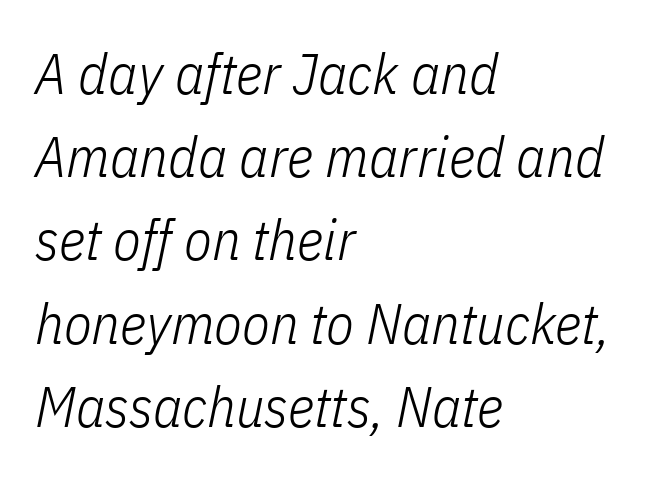
On a weight scale, this lands at 450 or below. Varying glyph widths throughout — classic text-font behaviour. Leading: standard. The string is rendered with underlining switched off. This is oblique type, the kind used for emphasis or titles.
